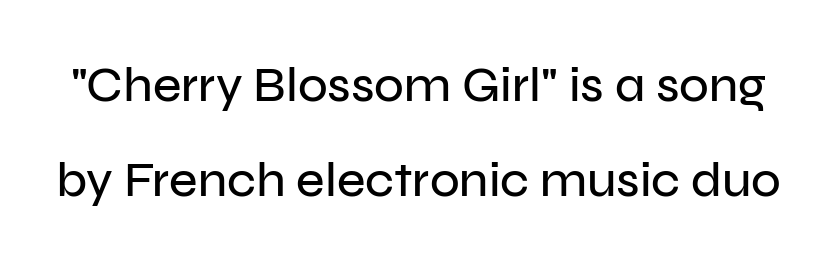
{"serif": "no", "italic": "no", "width": "normal", "stroke_contrast": "low", "x_height": "medium", "monospaced": "no", "underline": "no", "line_spacing": "loose", "line_spacing_ratio": 1.94, "letter_spacing": "normal", "letter_spacing_em": 0.0, "glyph_px": 49}
